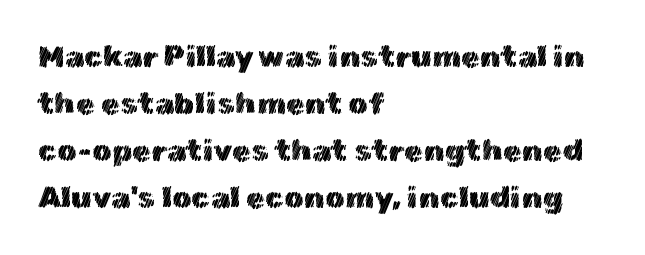
The passage shown is not underscored anywhere. The leading is moderate, giving the passage an even texture. Posture: vertical. Glyph-to-glyph distance matches everyday printed text. Each letter keeps its own natural width here, so spacing adapts to shape.
